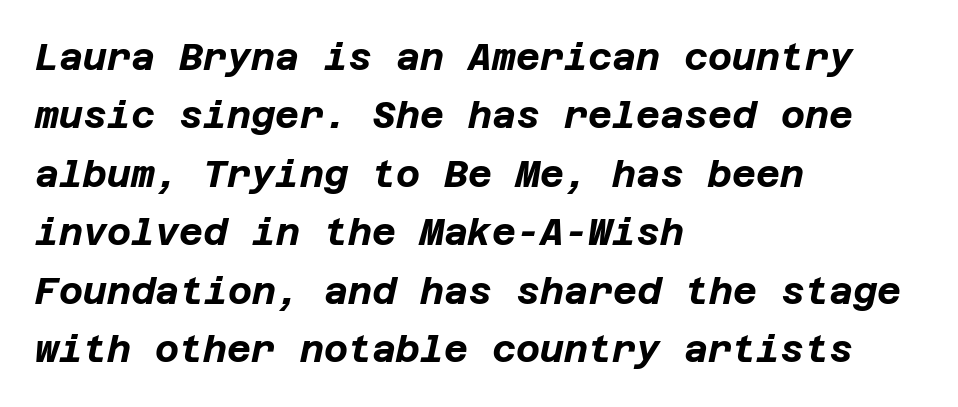
{"italic": "yes", "lean": "right", "slant_degrees": 12, "bold": "yes", "weight": "bold", "width": "normal", "stroke_contrast": "low", "x_height": "large", "underline": "no", "align": "left", "line_spacing": "normal", "line_spacing_ratio": 1.58, "letter_spacing": "normal", "letter_spacing_em": 0.0, "glyph_px": 37}
